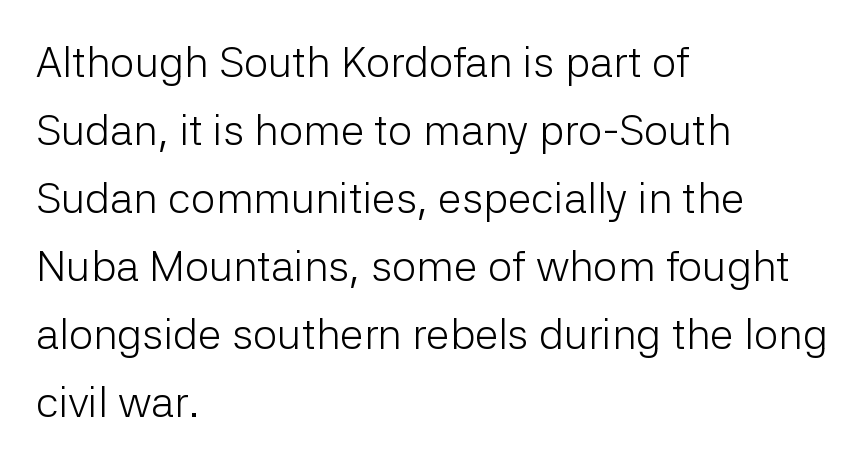
Evenly set lines give the paragraph a standard silhouette. Stroke thickness stays within the range of a standard reading face or lighter. Letters rest on an invisible, unmarked baseline. Unlike a traditional serif, this face leaves its strokes unadorned.
